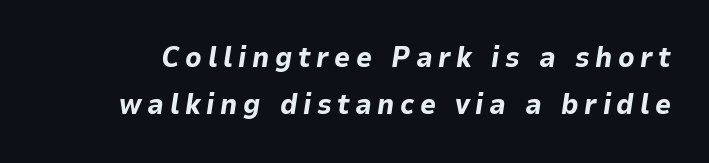
The image shows 28 px bold type, italic (leaning right); set normal line spacing (1.68x), unusually wide letter spacing (+0.2 em), not underlined; low stroke contrast and a medium x-height.
